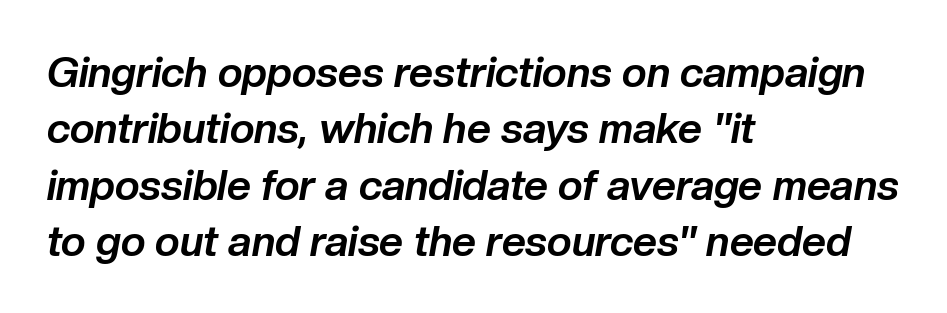
{"italic": "yes", "lean": "right", "slant_degrees": 10, "bold": "yes", "weight": "bold", "width": "normal", "stroke_contrast": "low", "x_height": "medium", "monospaced": "no", "underline": "no", "align": "left", "line_spacing": "normal", "line_spacing_ratio": 1.34, "letter_spacing": "normal", "letter_spacing_em": 0.0, "glyph_px": 42}
